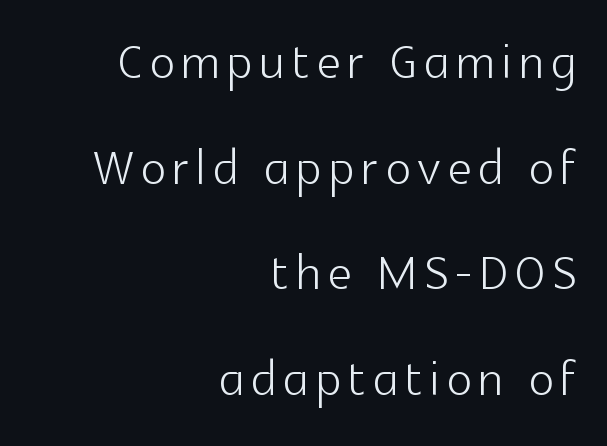
Q: Is the text bold? A: No.
Q: Is the text italic (slanted)? A: No, it is upright.
Q: Is the typeface a serif or a sans-serif typeface? A: Sans-serif.
Q: Is the text underlined? A: No.
Q: How is the paragraph aligned? A: Right-aligned.
Q: Is the spacing between lines tight, normal or loose? A: Normal.
Q: Width (condensed, normal, or wide)? A: Normal.
Q: x-height? A: Medium.
Q: Monospaced? A: No.
